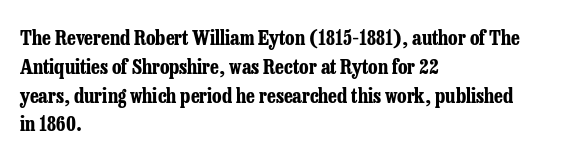
Line starts are locked; line ends wander. Bold? Absolutely — the strokes are thick and heavy. Nobody touched the tracking dial on this one. Bare-footed words on every line. These lines sit exactly where default settings would place them.
